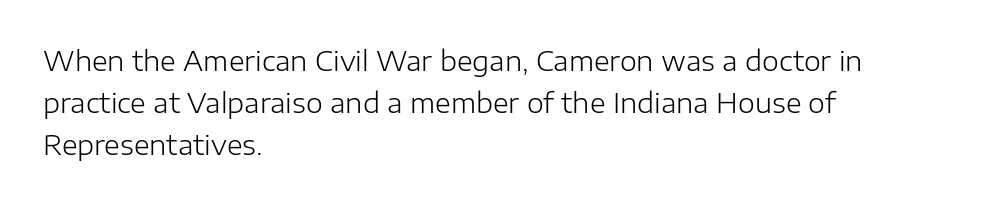
Q: Is the text bold? A: No.
Q: Is the text italic (slanted)? A: No, it is upright.
Q: Is the text underlined? A: No.
Q: How is the paragraph aligned? A: Left-aligned.
Q: Is the spacing between letters normal or unusually wide? A: Normal.
Q: Is the spacing between lines tight, normal or loose? A: Normal.
